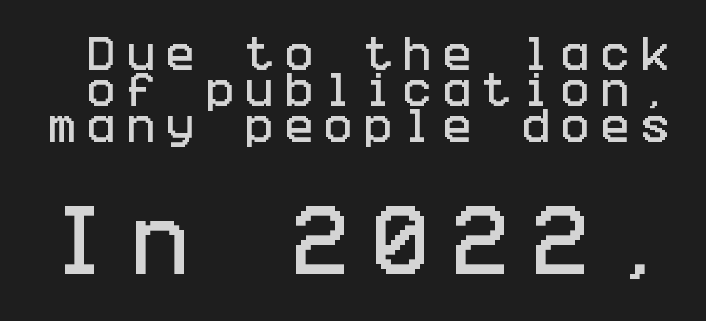
Q: Is the text italic (slanted)? A: No, it is upright.
Q: Is the typeface a serif or a sans-serif typeface? A: Sans-serif.
Q: Is the text underlined? A: No.
Q: Is the spacing between letters normal or unusually wide? A: Unusually wide.
Q: Is the spacing between lines tight, normal or loose? A: Tight.
Q: Which block of text is set in a larger size, the first (top) or the second (bottom)? A: The second (bottom) one.
Q: Width (condensed, normal, or wide)? A: Condensed.
Q: Stroke contrast? A: Low.
Q: x-height? A: Large.
